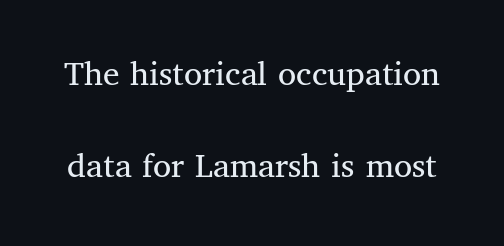
The image shows 37 px regular-weight serif type, upright; set loose line spacing (2.48x), normal letter spacing, not underlined; medium stroke contrast and a medium x-height.
